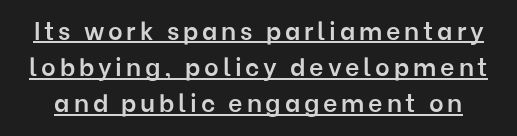
Vertical spacing — default. Characters remain perfectly vertical along every line. Does the weight exceed regular? Yes, but only to semibold. Somebody hit Ctrl+U on this one — the words are underlined.
